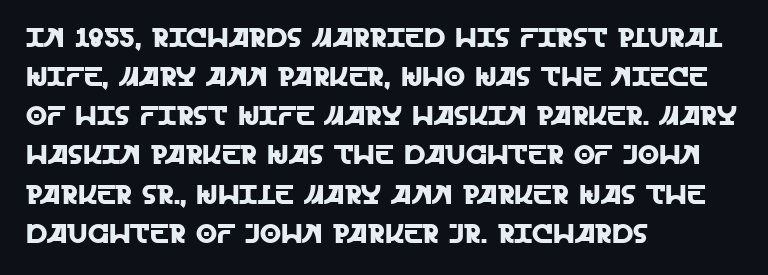
The image shows 27 px text type, upright; set left-aligned, normal line spacing (1.45x), normal letter spacing, not underlined.
